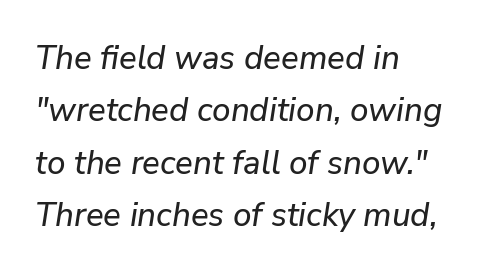
The image shows 33 px text type, italic (leaning right); set left-aligned, normal line spacing (1.59x), normal letter spacing, not underlined; low stroke contrast and a medium x-height.
